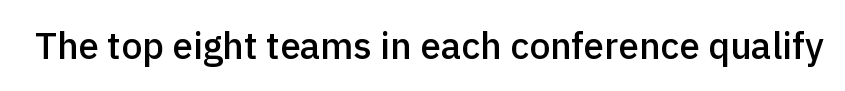
No extra tracking has been applied to these lines. The gap between lines stays unmarked. Moderately thickened strokes mark this as semibold type. Posture: straight, roman, zero tilt. The passage shown is typeset with a sans-serif family. The passage shown is typed in a proportional face where columns would drift.
